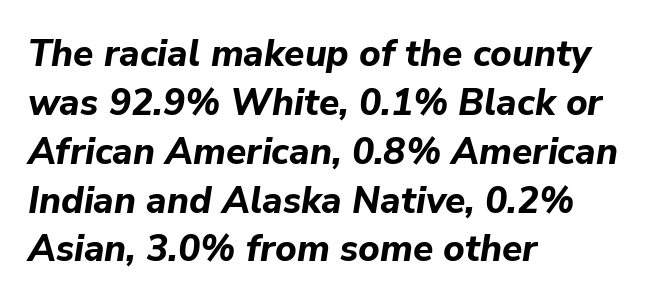
Decoration check: the copy has no underline. Standard letterfit; no display-style spreading of the glyphs. In CSS terms this would be text-align: left. If you measured baseline to baseline, you'd find a middling distance.
